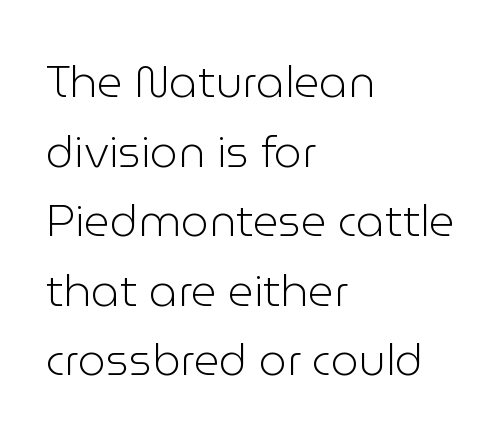
Each letter's strokes conclude bluntly, with no projecting serifs. How would I describe the line gaps? Plain and ordinary. The axis of the letterforms is exactly vertical. The typesetting does not lean heavy: it is not bold. A student would call this left alignment; a typographer would say flush left, rag right.
